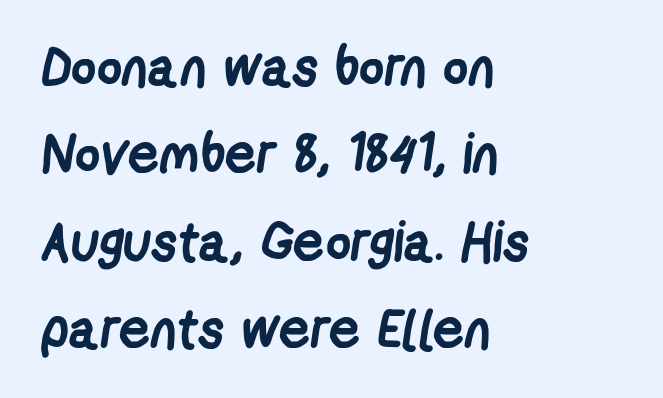
Q: Is the text bold? A: Yes.
Q: Is the typeface a serif or a sans-serif typeface? A: Sans-serif.
Q: Is the text underlined? A: No.
Q: How is the paragraph aligned? A: Left-aligned.
Q: Is the spacing between letters normal or unusually wide? A: Normal.
Q: Is the spacing between lines tight, normal or loose? A: Normal.
Q: Width (condensed, normal, or wide)? A: Condensed.
Q: Stroke contrast? A: Low.
Q: x-height? A: Medium.
Q: Monospaced? A: No.
